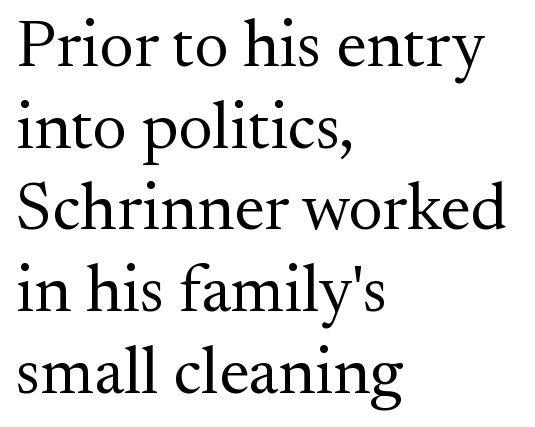
{"serif": "yes", "italic": "no", "bold": "no", "weight": "regular", "width": "normal", "stroke_contrast": "medium", "x_height": "small", "monospaced": "no", "underline": "no", "align": "left", "line_spacing_ratio": 1.22, "letter_spacing": "normal", "letter_spacing_em": 0.0, "glyph_px": 67}
